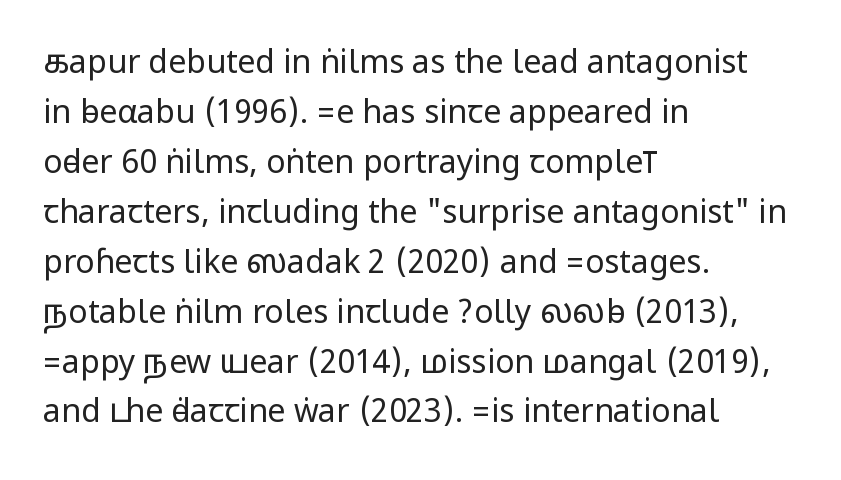
{"serif": "no", "italic": "no", "bold": "no", "weight": "regular", "width": "condensed", "stroke_contrast": "low", "underline": "no", "align": "left", "line_spacing": "normal", "line_spacing_ratio": 1.56, "letter_spacing": "normal", "letter_spacing_em": 0.0, "glyph_px": 32}
